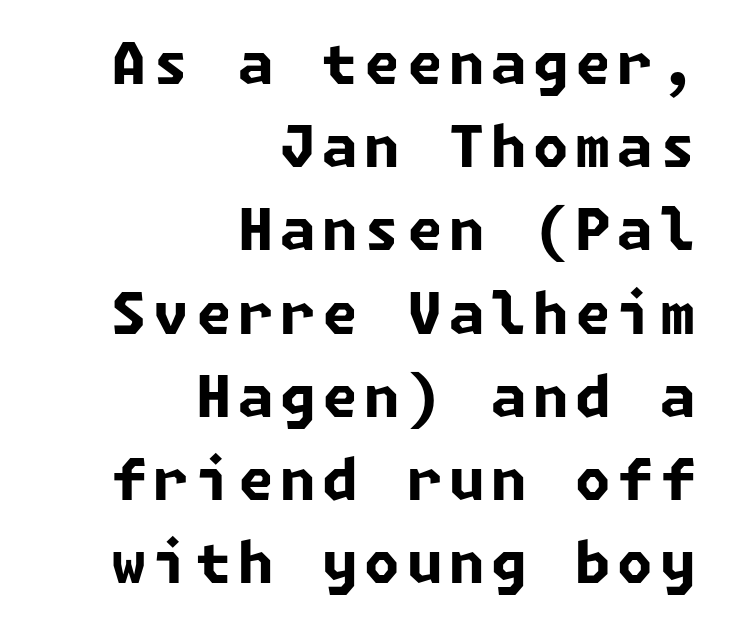
Grotesque or geometric, the face here clearly has no serifs. Leading matches the norm, producing a regular column. These lines carry a lot of weight — the face is fully bold. One-word summary of the alignment: right.
